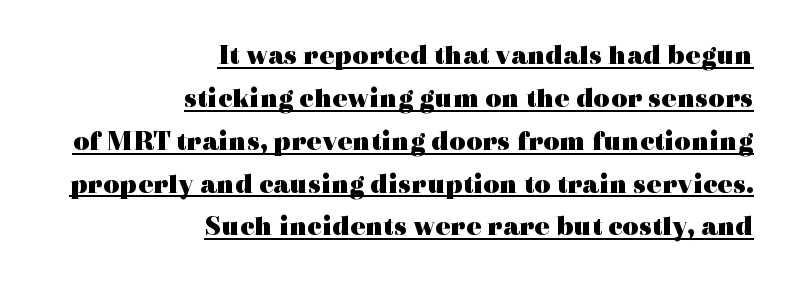
Vertical spacing — default. You can tell from the footed stems that serif type was used. It's the straight-up-and-down kind of type. The ragged edge is on the left, which tells us the setting is flush right. Looks like regular typesetting: each glyph gets only the width it needs.
